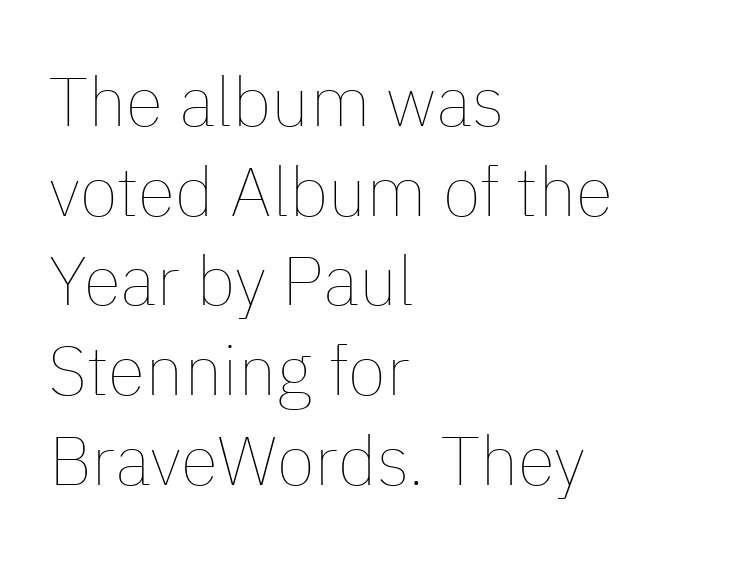
{"italic": "no", "bold": "no", "weight": "thin", "width": "normal", "stroke_contrast": "low", "x_height": "medium", "monospaced": "no", "underline": "no", "align": "left", "line_spacing": "normal", "line_spacing_ratio": 1.3, "letter_spacing": "normal", "letter_spacing_em": 0.0, "glyph_px": 69}
